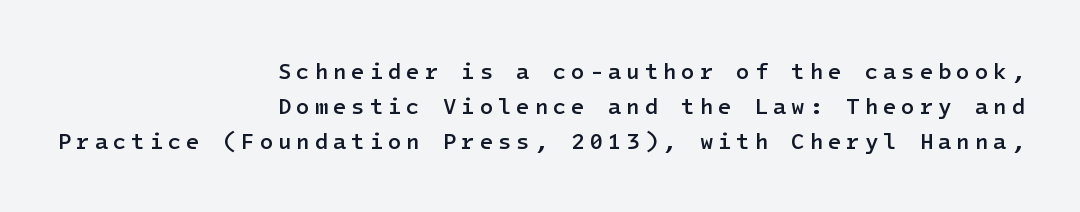
The sample has been set in demibold, a notch under bold. Beneath every word, the page is bare. The rendering uses a moderate line-height, typical for paragraphs. Characters remain perfectly vertical along every line. These lines have a slow, spaced-out rhythm from letter to letter. Typeset ragged left — the right edge is the straight one.
